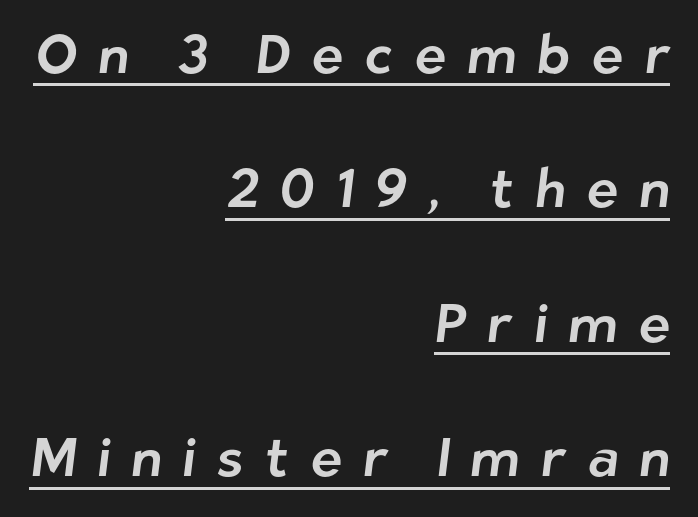
{"serif": "no", "width": "normal", "stroke_contrast": "low", "x_height": "medium", "monospaced": "no", "underline": "yes", "align": "right", "line_spacing": "loose", "line_spacing_ratio": 2.49, "letter_spacing": "wide", "letter_spacing_em": 0.39, "glyph_px": 54}
